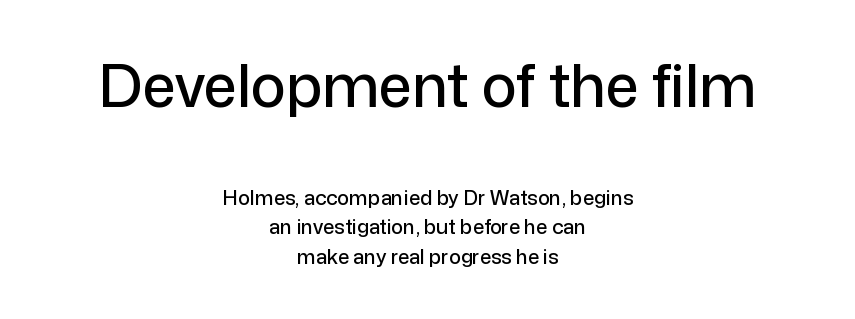
Q: Is the text italic (slanted)? A: No, it is upright.
Q: Is the typeface a serif or a sans-serif typeface? A: Sans-serif.
Q: Is the text underlined? A: No.
Q: How is the paragraph aligned? A: Centered.
Q: Is the spacing between letters normal or unusually wide? A: Normal.
Q: Is the spacing between lines tight, normal or loose? A: Normal.
Q: Which block of text is set in a larger size, the first (top) or the second (bottom)? A: The first (top) one.
Q: Width (condensed, normal, or wide)? A: Normal.
Q: Stroke contrast? A: Low.
Q: x-height? A: Medium.
Q: Monospaced? A: No.
